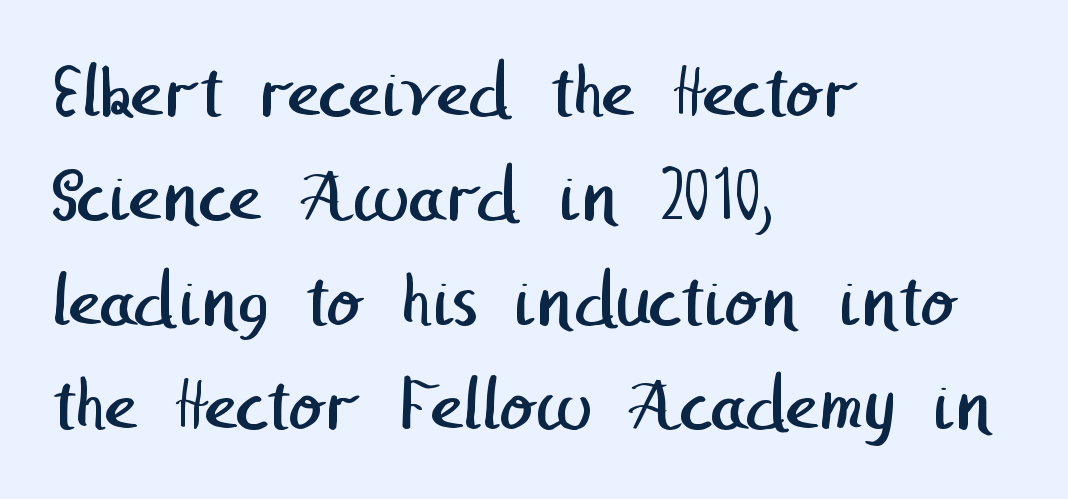
Q: Is the text bold? A: No.
Q: Is the typeface a serif or a sans-serif typeface? A: Sans-serif.
Q: Is the text underlined? A: No.
Q: How is the paragraph aligned? A: Left-aligned.
Q: Is the spacing between letters normal or unusually wide? A: Normal.
Q: Is the spacing between lines tight, normal or loose? A: Normal.
Q: Width (condensed, normal, or wide)? A: Normal.
Q: Stroke contrast? A: Low.
Q: x-height? A: Medium.
